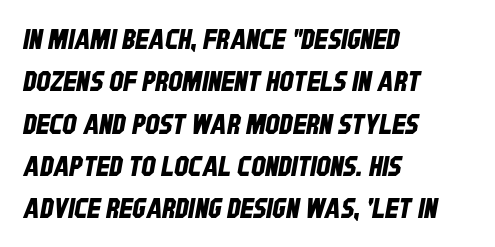
The image shows 28 px condensed sans-serif type; set left-aligned, normal line spacing (1.51x), normal letter spacing, not underlined; low stroke contrast and a large x-height.
